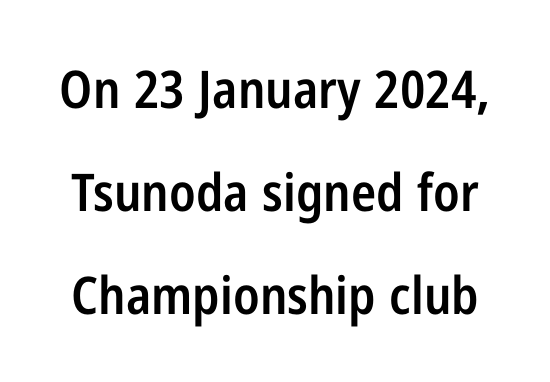
Here the designer chose a conventional face with non-uniform glyph widths. No extra tracking has been applied to these lines. The strip under each line holds only bare page. In terms of leading, this rendering errs on the spacious side. What kind of face is this? One without serifs — a sans.
